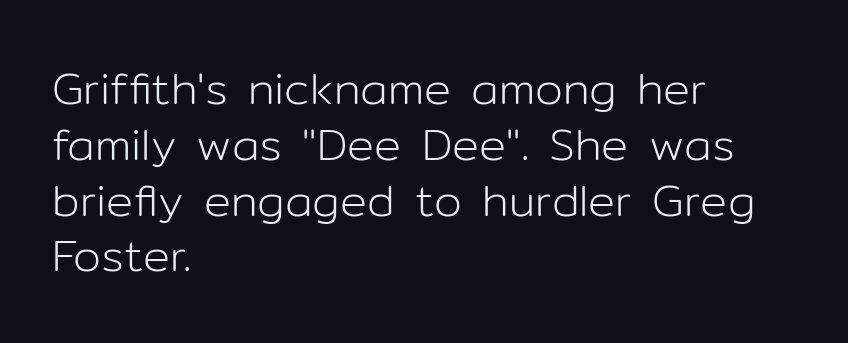
The image shows 45 px light sans-serif type, upright; set left-aligned, line spacing 1.24x, normal letter spacing, not underlined; low stroke contrast and a medium x-height.
